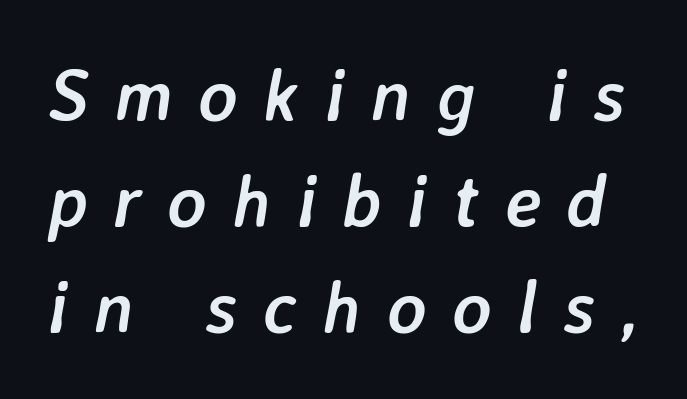
{"italic": "yes", "lean": "right", "slant_degrees": 7, "bold": "yes", "weight": "semibold", "width": "normal", "stroke_contrast": "low", "x_height": "medium", "monospaced": "no", "underline": "no", "line_spacing": "normal", "line_spacing_ratio": 1.43, "letter_spacing": "wide", "letter_spacing_em": 0.34, "glyph_px": 74}
